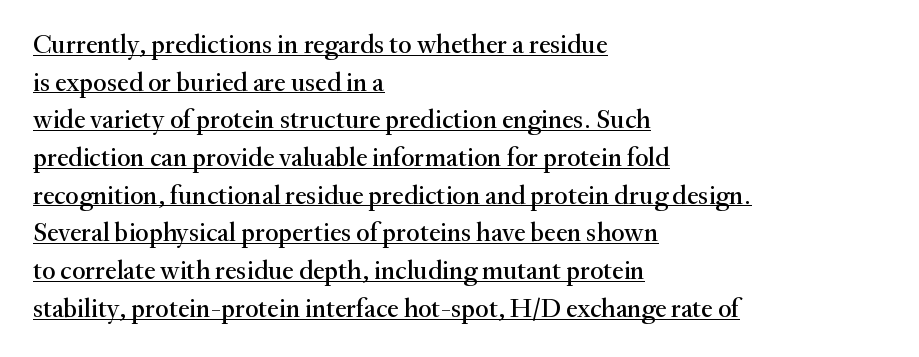
Posture: upright roman. Like a heading marked for emphasis, these lines bear an underscore. The tracking reads as untouched default to a designer's eye. The text block is weighted toward the left margin, trailing off unevenly rightward. A normal amount of white space separates one row of letters from the next.
